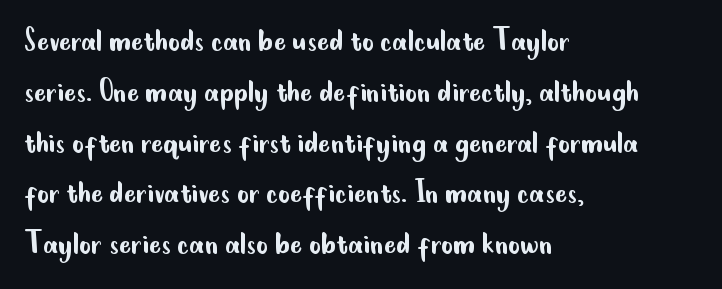
Q: Is the text bold? A: No.
Q: Is the text italic (slanted)? A: No, it is upright.
Q: Is the typeface a serif or a sans-serif typeface? A: Sans-serif.
Q: Is the text underlined? A: No.
Q: How is the paragraph aligned? A: Left-aligned.
Q: Is the spacing between letters normal or unusually wide? A: Normal.
Q: Is the spacing between lines tight, normal or loose? A: Normal.
Q: Width (condensed, normal, or wide)? A: Condensed.
Q: Stroke contrast? A: Low.
Q: x-height? A: Small.
Q: Monospaced? A: No.
